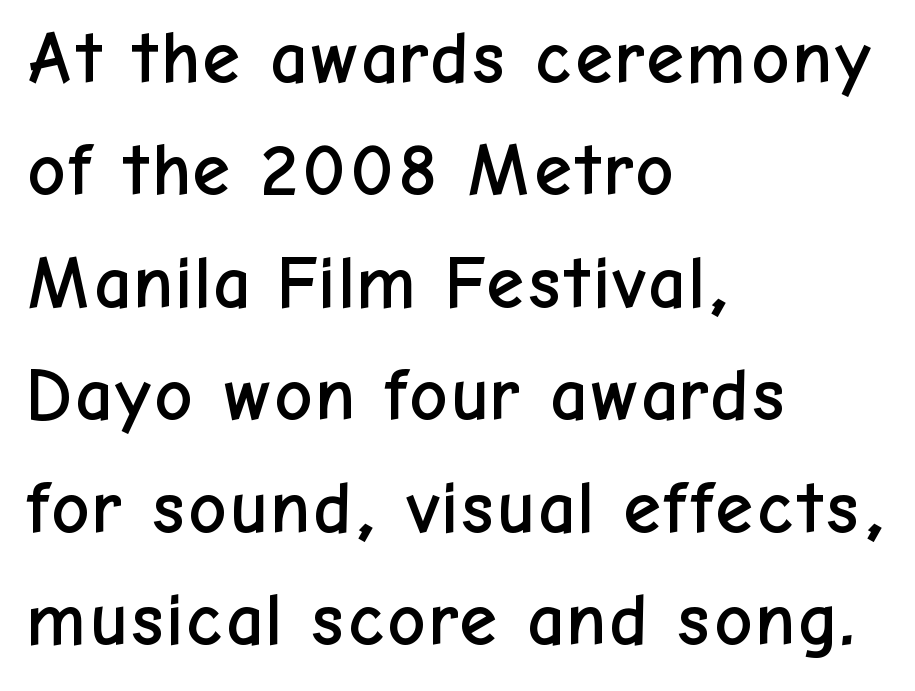
{"serif": "no", "italic": "no", "width": "normal", "stroke_contrast": "low", "x_height": "medium", "monospaced": "no", "underline": "no", "align": "left", "line_spacing": "normal", "line_spacing_ratio": 1.5, "letter_spacing": "normal", "letter_spacing_em": 0.0, "glyph_px": 75}
